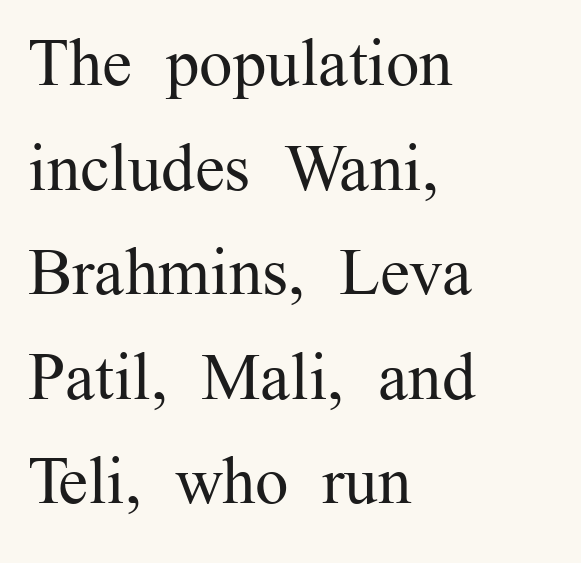
{"serif": "yes", "italic": "no", "bold": "no", "weight": "regular", "width": "normal", "stroke_contrast": "medium", "x_height": "medium", "monospaced": "no", "underline": "no", "align": "left", "line_spacing": "normal", "line_spacing_ratio": 1.56, "letter_spacing": "normal", "letter_spacing_em": 0.0, "glyph_px": 67}
